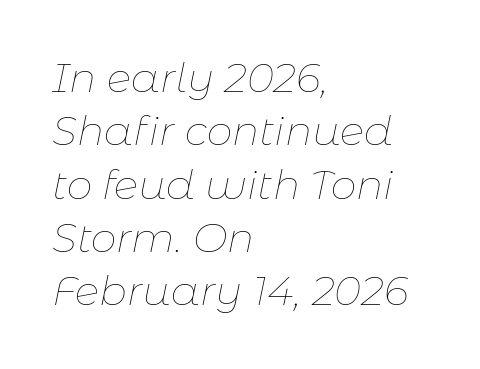
The rendering anchors every line to the left-hand side. Successive baselines arrive at the customary interval. Do the characters align in a grid? No, the font is proportional. Observe the lean: these are italic letterforms. Here the glyphs are tracked normally, forming tight word shapes.
